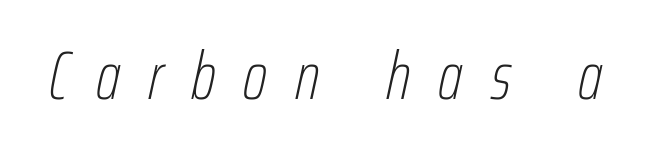
Q: Is the text bold? A: No.
Q: Is the text italic (slanted)? A: Yes, it leans right by about 12 degrees.
Q: Is the text underlined? A: No.
Q: Is the spacing between letters normal or unusually wide? A: Unusually wide.
Q: Width (condensed, normal, or wide)? A: Condensed.
Q: Stroke contrast? A: Low.
Q: x-height? A: Medium.
Q: Monospaced? A: No.
